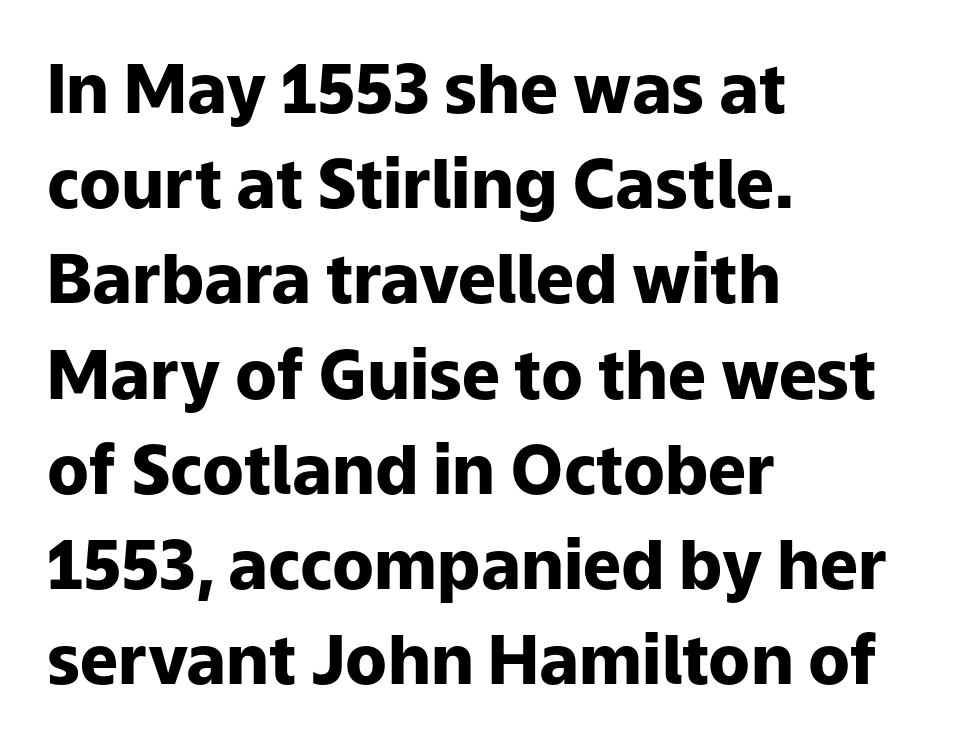
The image shows 68 px heavy sans-serif type, upright; set left-aligned, normal line spacing (1.4x), normal letter spacing, not underlined; low stroke contrast and a medium x-height.
